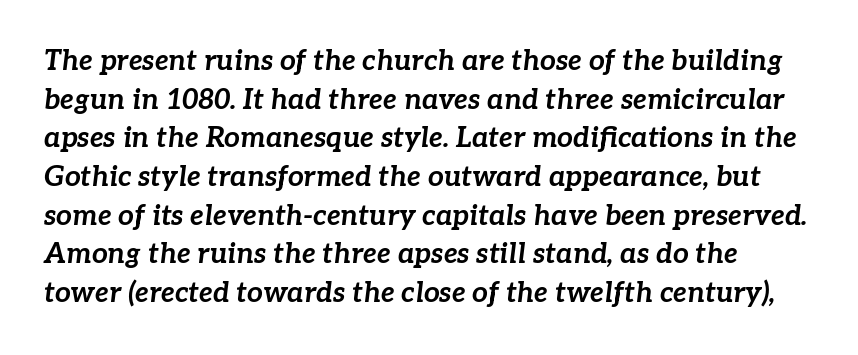
{"italic": "yes", "lean": "right", "slant_degrees": 7, "bold": "yes", "weight": "bold", "width": "normal", "stroke_contrast": "low", "x_height": "medium", "monospaced": "no", "underline": "no", "line_spacing": "normal", "line_spacing_ratio": 1.38, "letter_spacing": "normal", "letter_spacing_em": 0.0, "glyph_px": 28}
